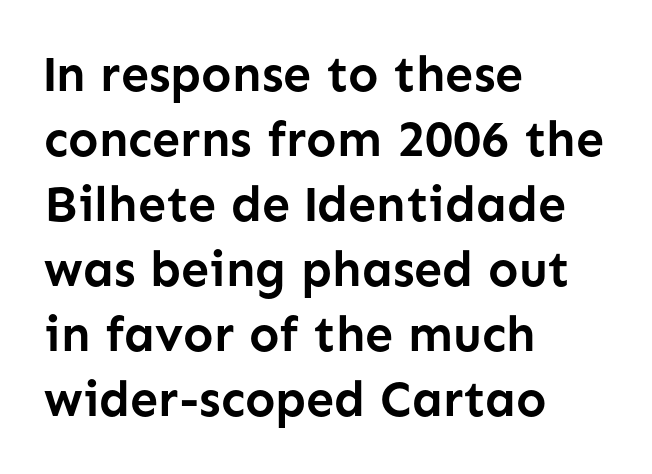
Q: Is the text bold? A: Yes.
Q: Is the text italic (slanted)? A: No, it is upright.
Q: Is the typeface a serif or a sans-serif typeface? A: Sans-serif.
Q: Is the text underlined? A: No.
Q: How is the paragraph aligned? A: Left-aligned.
Q: Is the spacing between letters normal or unusually wide? A: Normal.
Q: Is the spacing between lines tight, normal or loose? A: Normal.
Q: Width (condensed, normal, or wide)? A: Normal.
Q: Stroke contrast? A: Low.
Q: x-height? A: Medium.
Q: Monospaced? A: No.
